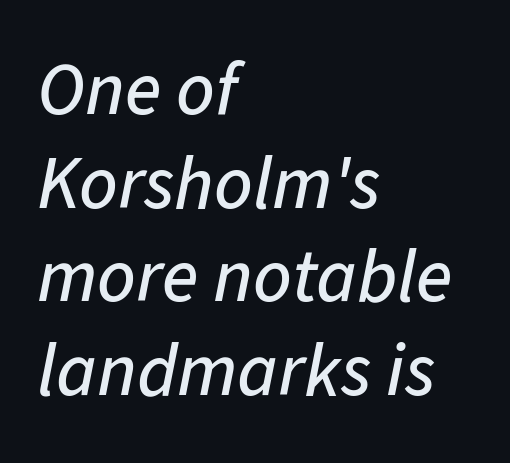
Each letter keeps its own natural width here, so spacing adapts to shape. The zone under the glyphs is completely vacant. The axis of the letterforms is tilted away from vertical. Glyph-to-glyph distance matches everyday printed text.
